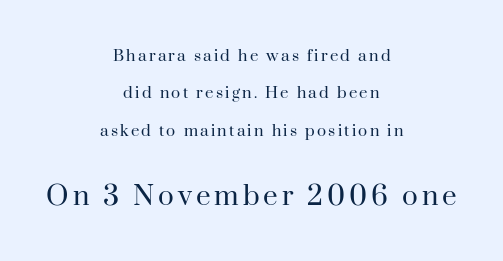
Typesetter's note — lower block bumped up in size, upper block left smaller. Regarding leading, the lines here are spaced well apart. Descenders hang freely into open space. Does the copy run flush right? No — it is centered line by line.
